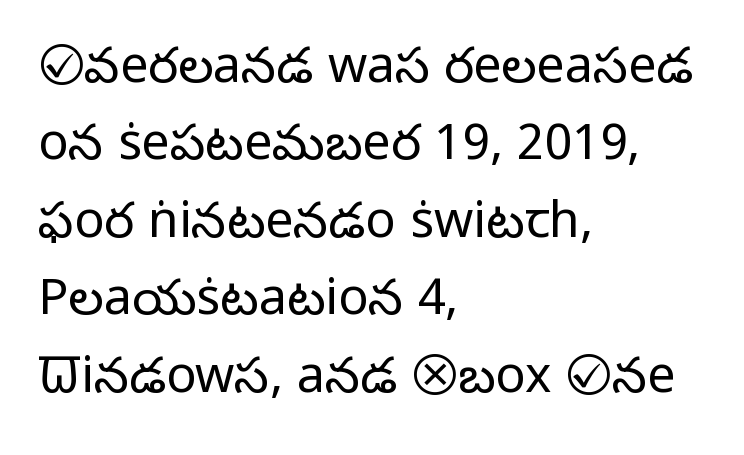
{"serif": "no", "italic": "no", "bold": "no", "weight": "light", "width": "normal", "stroke_contrast": "low", "x_height": "medium", "monospaced": "no", "underline": "no", "align": "left", "line_spacing": "normal", "line_spacing_ratio": 1.55, "letter_spacing": "normal", "letter_spacing_em": 0.0, "glyph_px": 50}
